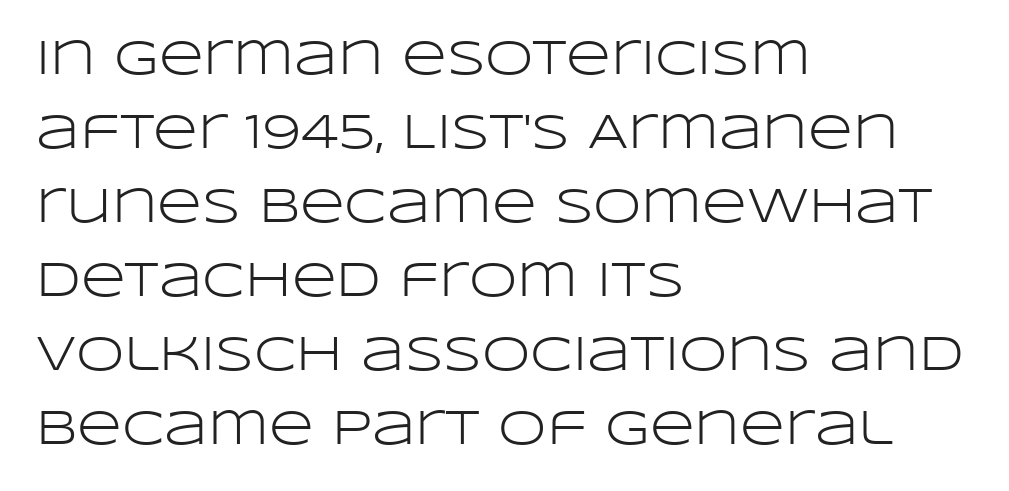
{"serif": "no", "italic": "no", "bold": "no", "weight": "light", "width": "wide", "stroke_contrast": "low", "x_height": "large", "monospaced": "no", "underline": "no", "align": "left", "line_spacing": "normal", "line_spacing_ratio": 1.51, "letter_spacing": "normal", "letter_spacing_em": 0.0, "glyph_px": 49}
